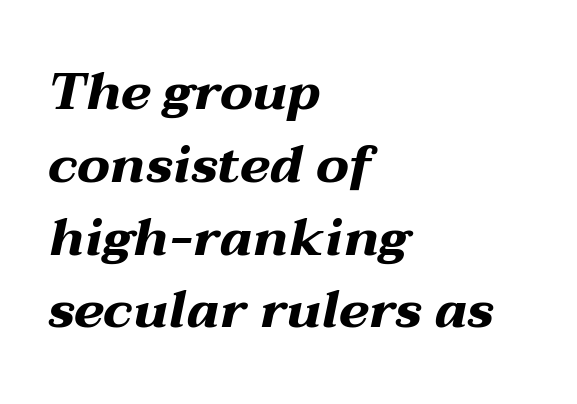
The image shows 52 px bold, wide type, italic (leaning right); set left-aligned, normal line spacing (1.4x), normal letter spacing, not underlined; medium stroke contrast and a medium x-height.
